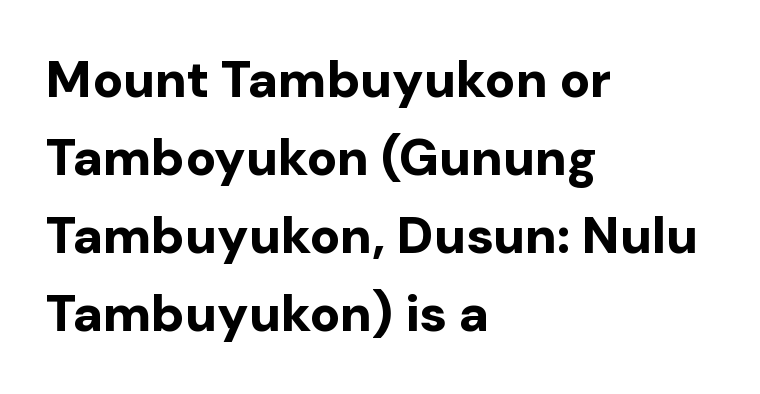
Q: Is the text bold? A: Yes.
Q: Is the text italic (slanted)? A: No, it is upright.
Q: Is the typeface a serif or a sans-serif typeface? A: Sans-serif.
Q: Is the text underlined? A: No.
Q: How is the paragraph aligned? A: Left-aligned.
Q: Is the spacing between letters normal or unusually wide? A: Normal.
Q: Is the spacing between lines tight, normal or loose? A: Normal.
Q: Width (condensed, normal, or wide)? A: Normal.
Q: Stroke contrast? A: Low.
Q: x-height? A: Medium.
Q: Monospaced? A: No.
